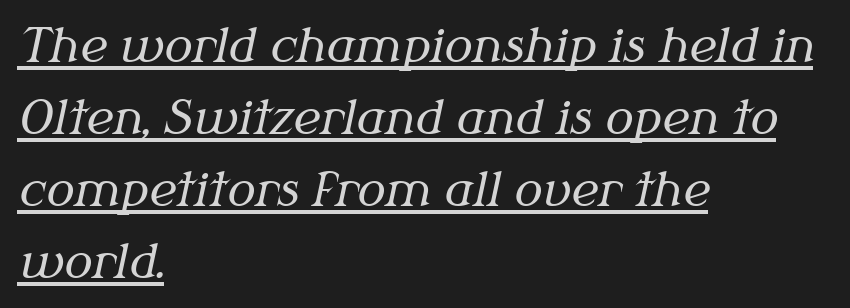
{"serif": "yes", "italic": "yes", "lean": "right", "slant_degrees": 12, "bold": "no", "weight": "regular", "width": "normal", "stroke_contrast": "medium", "x_height": "medium", "monospaced": "no", "underline": "yes", "align": "left", "line_spacing": "normal", "line_spacing_ratio": 1.53, "letter_spacing": "normal", "letter_spacing_em": 0.0, "glyph_px": 47}
